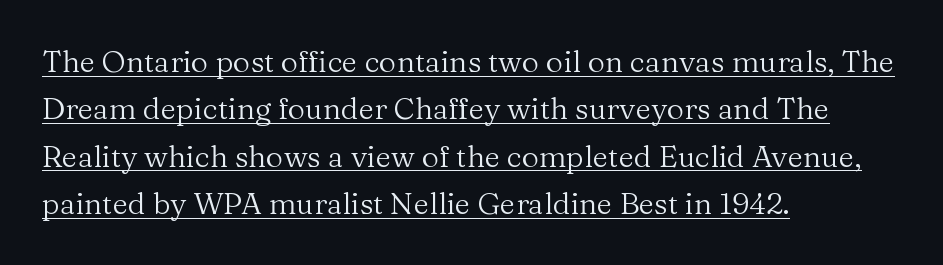
These lines are rendered in a variable-pitch font. The typeface chosen for these lines features serifs. Designer's note — italics off, roman on. Is there much room between lines? A standard amount, neither cramped nor airy. Look at the tracking — it's just the regular setting, nothing added.
